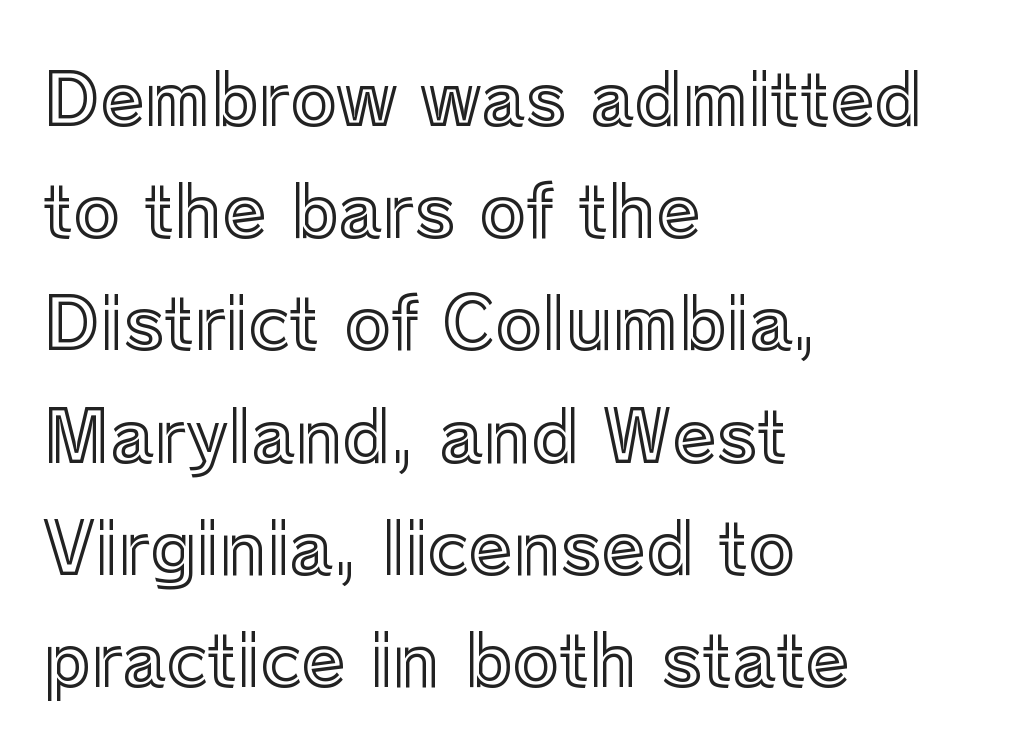
Q: Is the text italic (slanted)? A: No, it is upright.
Q: Is the text underlined? A: No.
Q: How is the paragraph aligned? A: Left-aligned.
Q: Is the spacing between letters normal or unusually wide? A: Normal.
Q: Is the spacing between lines tight, normal or loose? A: Normal.
Q: Width (condensed, normal, or wide)? A: Normal.
Q: x-height? A: Medium.
Q: Monospaced? A: No.
